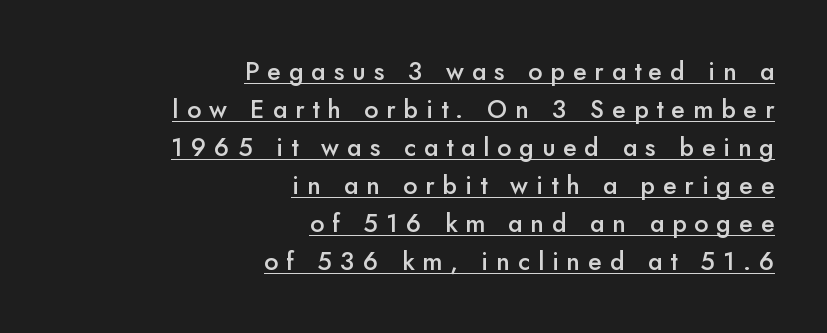
The image shows 25 px text type, upright; set right-aligned, normal line spacing (1.52x), unusually wide letter spacing (+0.32 em), underlined.
